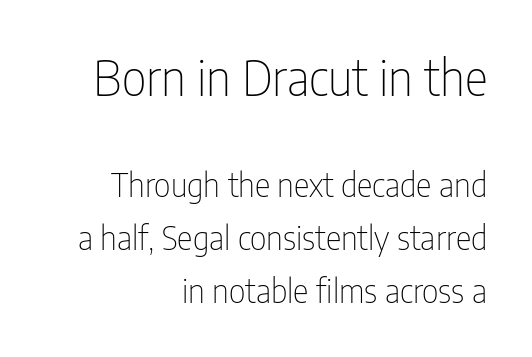
{"serif": "no", "italic": "no", "bold": "no", "weight": "thin", "width": "condensed", "stroke_contrast": "low", "x_height": "medium", "monospaced": "no", "underline": "no", "align": "right", "line_spacing": "normal", "line_spacing_ratio": 1.61, "letter_spacing": "normal", "letter_spacing_em": 0.0, "larger_block": "first", "size_ratio": 1.48, "glyph_px": 49}
